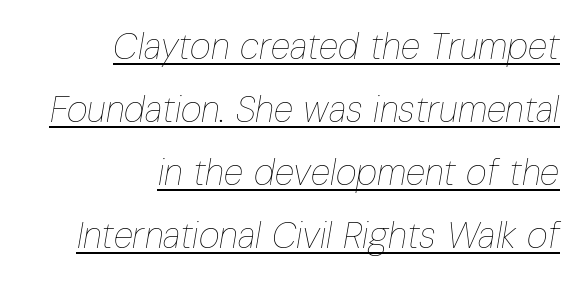
Each line ends at the same right margin while the left side varies. Here the designer chose a conventional face with non-uniform glyph widths. The face used here is rendered with its standard letterfit. The letterforms sit at book weight or below. Emphasis-style slanted type is in use. Glance below the letters and you will spot a drawn line.
